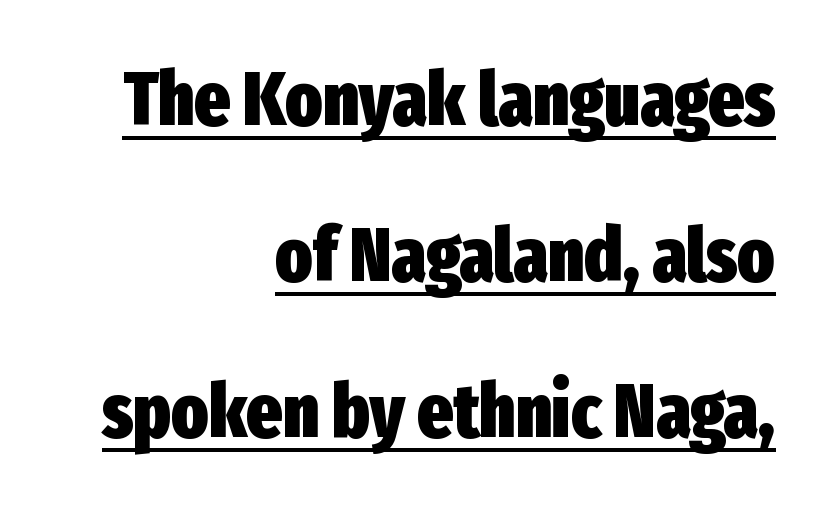
{"serif": "no", "italic": "no", "bold": "yes", "weight": "heavy", "width": "condensed", "stroke_contrast": "low", "x_height": "medium", "monospaced": "no", "underline": "yes", "align": "right", "line_spacing": "loose", "line_spacing_ratio": 2.05, "letter_spacing": "normal", "letter_spacing_em": 0.0, "glyph_px": 76}
